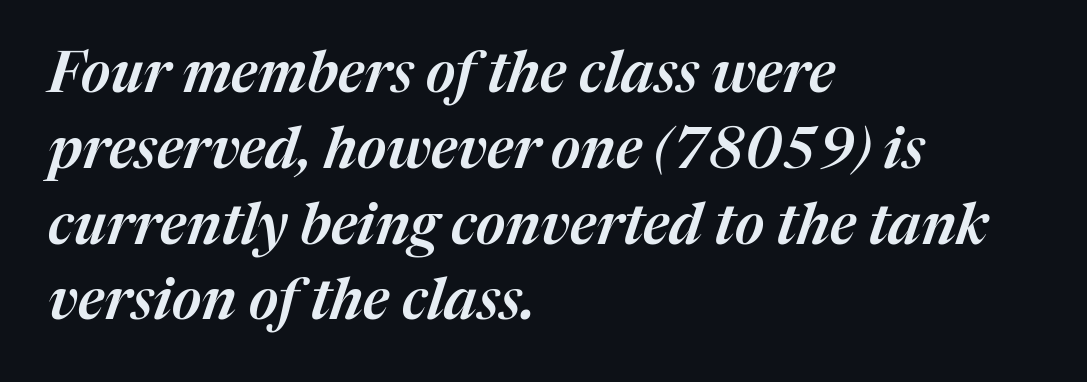
{"italic": "yes", "lean": "right", "slant_degrees": 17, "width": "normal", "stroke_contrast": "medium", "x_height": "medium", "monospaced": "no", "underline": "no", "align": "left", "line_spacing": "normal", "line_spacing_ratio": 1.33, "letter_spacing": "normal", "letter_spacing_em": 0.0, "glyph_px": 57}
